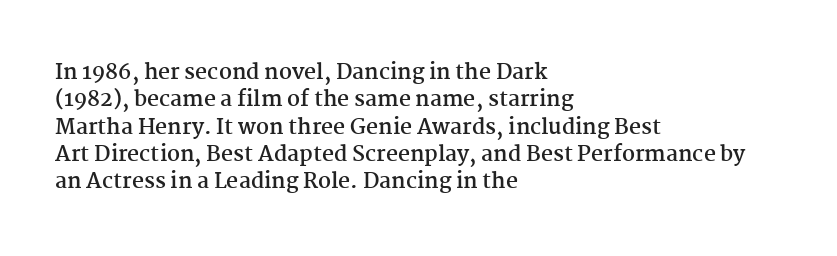
Q: Is the text bold? A: Yes.
Q: Is the text italic (slanted)? A: No, it is upright.
Q: Is the text underlined? A: No.
Q: How is the paragraph aligned? A: Left-aligned.
Q: Is the spacing between letters normal or unusually wide? A: Normal.
Q: Is the spacing between lines tight, normal or loose? A: Normal.
